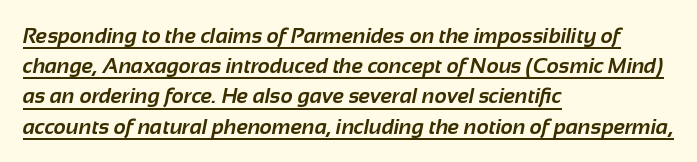
{"bold": "yes", "underline": "yes", "align": "left", "line_spacing": "normal", "line_spacing_ratio": 1.44, "letter_spacing": "normal", "letter_spacing_em": 0.0, "glyph_px": 21}
